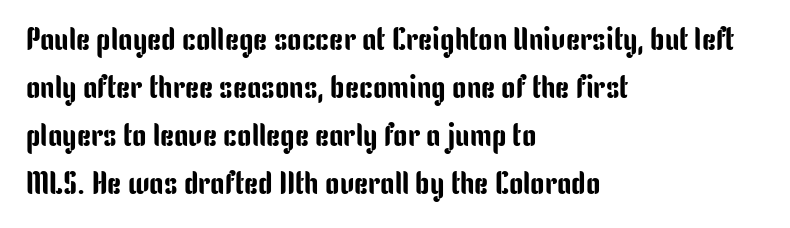
{"serif": "no", "italic": "no", "width": "condensed", "stroke_contrast": "low", "x_height": "medium", "monospaced": "no", "underline": "no", "align": "left", "line_spacing": "normal", "line_spacing_ratio": 1.5, "letter_spacing": "normal", "letter_spacing_em": 0.0, "glyph_px": 32}
